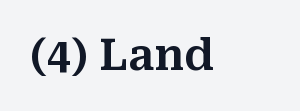
{"serif": "yes", "italic": "no", "width": "normal", "stroke_contrast": "medium", "x_height": "medium", "monospaced": "no", "underline": "no", "letter_spacing": "normal", "letter_spacing_em": 0.0, "glyph_px": 43}
